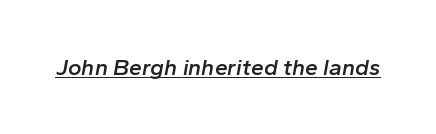
Q: Is the text bold? A: Semi-bold.
Q: Is the text italic (slanted)? A: Yes, it leans right by about 10 degrees.
Q: Is the text underlined? A: Yes.
Q: Is the spacing between letters normal or unusually wide? A: Normal.
